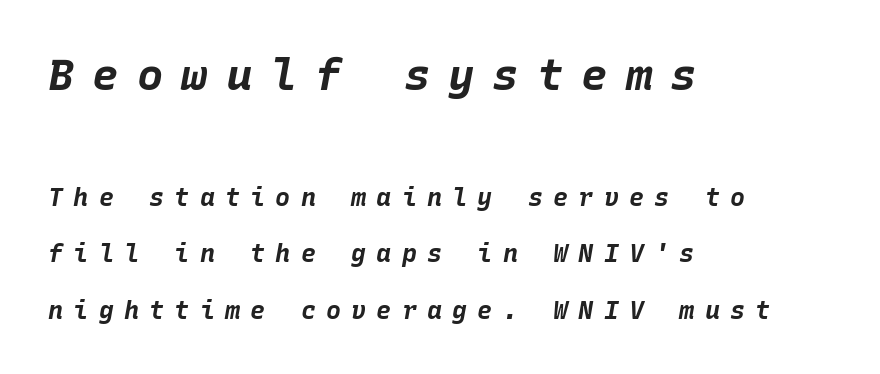
The gaps between neighbouring characters are conspicuously large. Just letters on the line, the space beneath them empty. Does the bottom block carry the larger type? No, the top block does. The block of text is sparse from top to bottom, with ample space between rows. All the whitespace from short lines collects on the right. Is the type bold? Yes — the strokes are clearly thick and heavy.
